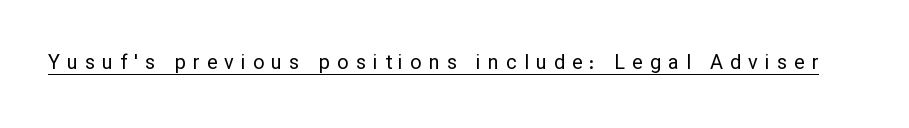
{"italic": "no", "bold": "no", "underline": "yes", "letter_spacing": "wide", "letter_spacing_em": 0.35, "glyph_px": 20}
